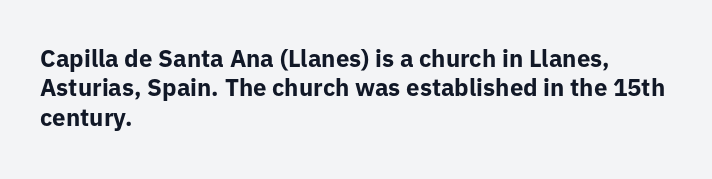
{"italic": "no", "bold": "yes", "underline": "no", "align": "left", "line_spacing_ratio": 1.22, "letter_spacing": "normal", "letter_spacing_em": 0.0, "glyph_px": 24}
